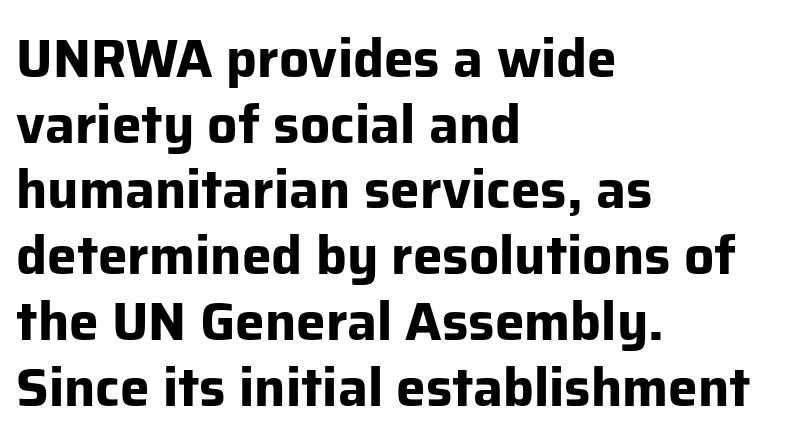
The image shows 53 px bold sans-serif type, upright; set left-aligned, line spacing 1.24x, normal letter spacing, not underlined; low stroke contrast and a medium x-height.
